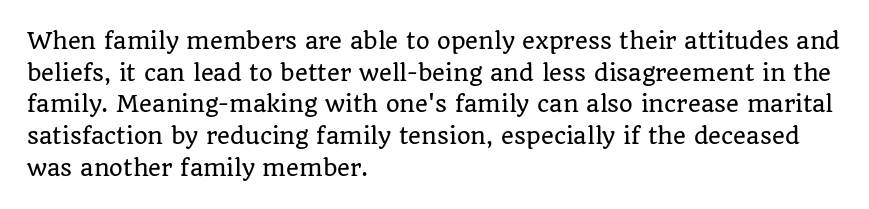
Q: Is the text italic (slanted)? A: No, it is upright.
Q: Is the text underlined? A: No.
Q: How is the paragraph aligned? A: Left-aligned.
Q: Is the spacing between letters normal or unusually wide? A: Normal.
Q: Is the spacing between lines tight, normal or loose? A: Normal.
